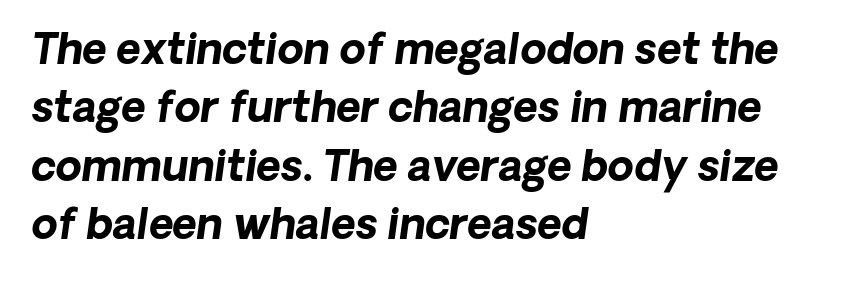
A typesetter would call this leading conventional body-copy spacing. The glyphs have the mass of a bold cut. Layout note: lines flush left. Is this a fixed-width face? No — the glyphs have proportional, varying widths. The zone under the glyphs is completely vacant. In terms of posture, this sample is oblique.
